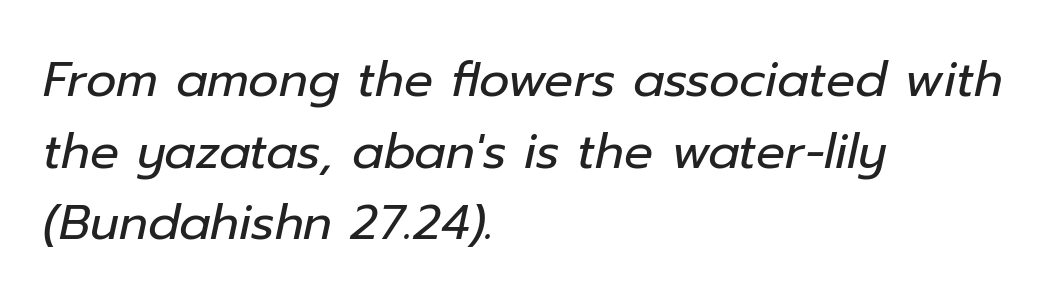
The image shows 48 px regular-weight type, italic (leaning right); set left-aligned, normal line spacing (1.49x), normal letter spacing, not underlined; low stroke contrast and a medium x-height.
